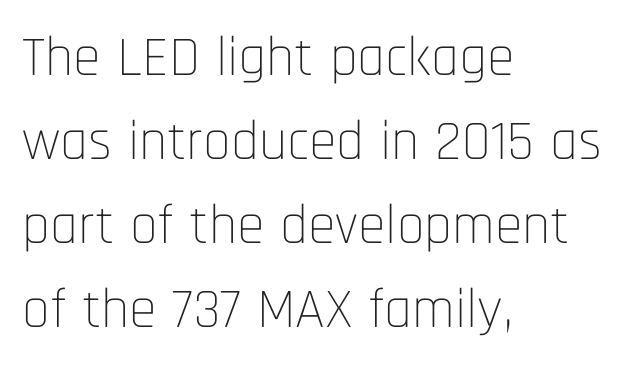
{"serif": "no", "italic": "no", "bold": "no", "weight": "thin", "width": "condensed", "stroke_contrast": "low", "x_height": "large", "monospaced": "no", "underline": "no", "align": "left", "line_spacing": "normal", "line_spacing_ratio": 1.5, "letter_spacing": "normal", "letter_spacing_em": 0.0, "glyph_px": 56}
